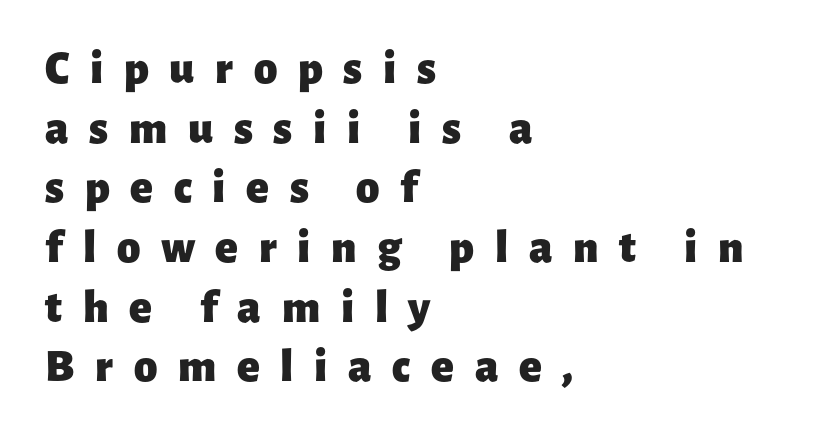
The image shows 47 px heavy sans-serif type, upright; set left-aligned, normal line spacing (1.27x), unusually wide letter spacing (+0.44 em), not underlined; low stroke contrast and a medium x-height.
